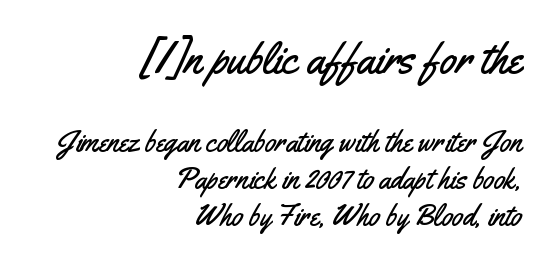
Q: Is the text italic (slanted)? A: Yes.
Q: Is the typeface a serif or a sans-serif typeface? A: Sans-serif.
Q: Is the text underlined? A: No.
Q: How is the paragraph aligned? A: Right-aligned.
Q: Is the spacing between letters normal or unusually wide? A: Normal.
Q: Is the spacing between lines tight, normal or loose? A: Normal.
Q: Which block of text is set in a larger size, the first (top) or the second (bottom)? A: The first (top) one.
Q: Width (condensed, normal, or wide)? A: Condensed.
Q: Stroke contrast? A: Medium.
Q: x-height? A: Small.
Q: Monospaced? A: No.
